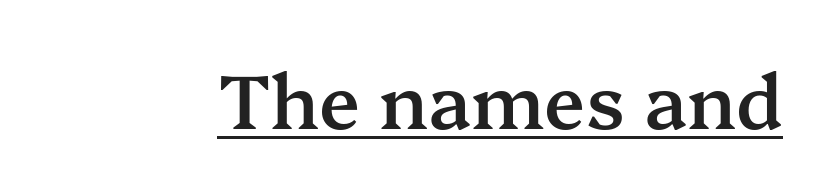
Q: Is the text bold? A: Semi-bold.
Q: Is the text italic (slanted)? A: No, it is upright.
Q: Is the typeface a serif or a sans-serif typeface? A: Serif.
Q: Is the text underlined? A: Yes.
Q: Is the spacing between letters normal or unusually wide? A: Normal.
Q: Width (condensed, normal, or wide)? A: Normal.
Q: Stroke contrast? A: Medium.
Q: x-height? A: Medium.
Q: Monospaced? A: No.
